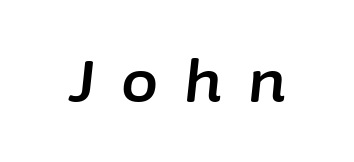
Q: Is the text italic (slanted)? A: Yes, it leans right by about 6 degrees.
Q: Is the text underlined? A: No.
Q: Is the spacing between letters normal or unusually wide? A: Unusually wide.
Q: Width (condensed, normal, or wide)? A: Normal.
Q: Stroke contrast? A: Low.
Q: x-height? A: Medium.
Q: Monospaced? A: No.
